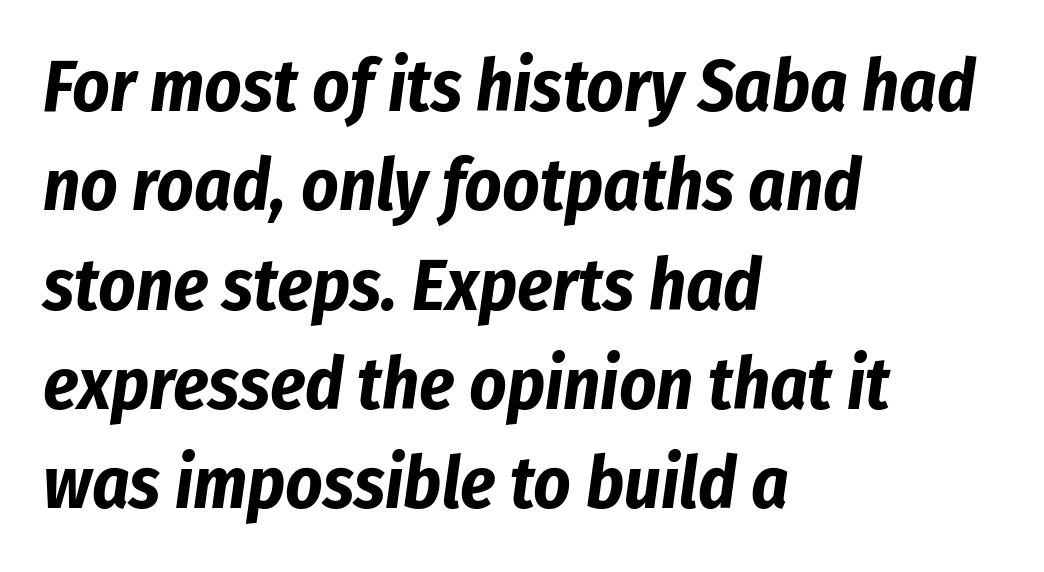
{"italic": "yes", "lean": "right", "slant_degrees": 8, "bold": "yes", "weight": "bold", "width": "condensed", "stroke_contrast": "low", "x_height": "medium", "monospaced": "no", "underline": "no", "align": "left", "line_spacing": "normal", "line_spacing_ratio": 1.38, "letter_spacing": "normal", "letter_spacing_em": 0.0, "glyph_px": 72}
